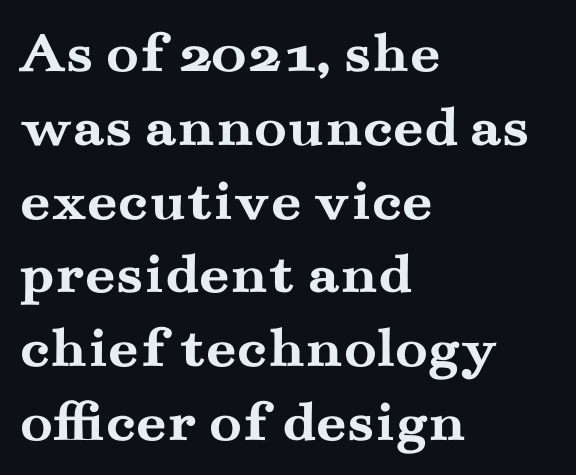
What stands out about the letter spacing? Nothing — it is the standard amount. A roman cut, with each character standing at attention. Here the designer chose a conventional face with non-uniform glyph widths. The face used here has the dense, thick strokes of a bold. Type without underlining. The typeface chosen for these lines features serifs.
